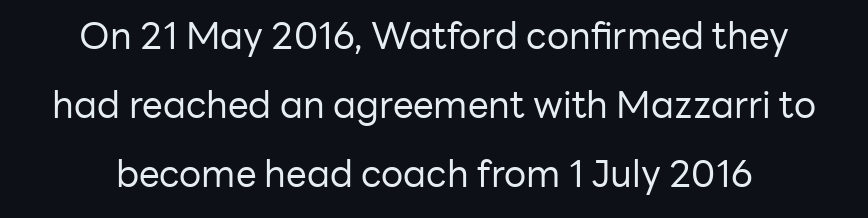
The image shows 37 px regular-weight sans-serif type, upright; set line spacing 1.86x, normal letter spacing, not underlined; low stroke contrast and a medium x-height.
